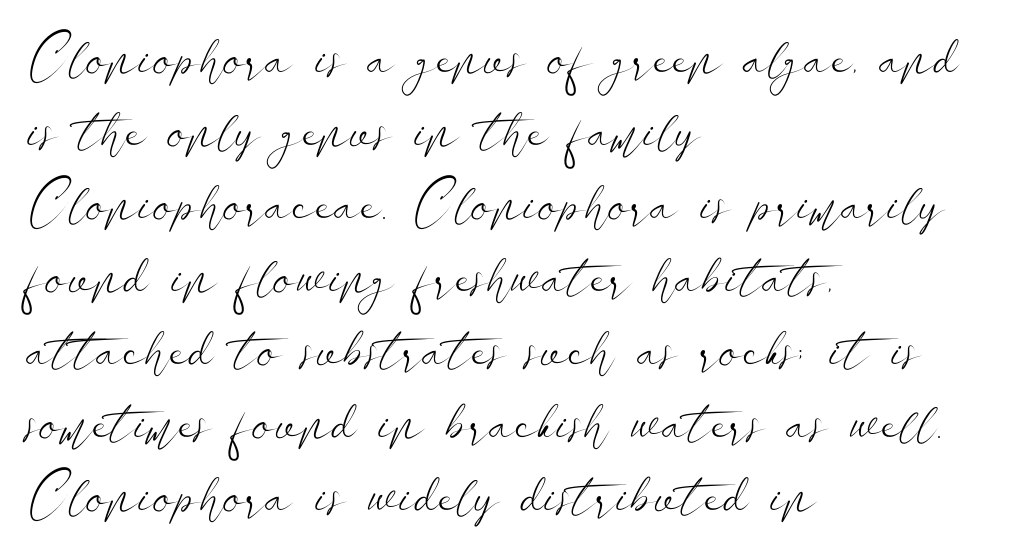
Nope, no serifs anywhere on these letters. Nobody touched the tracking dial on this one. A normal amount of white space separates one row of letters from the next.
